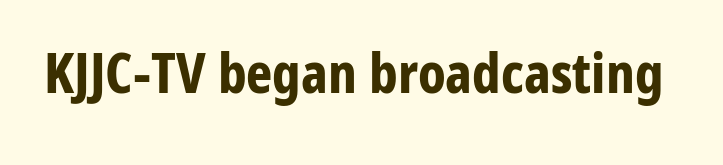
{"serif": "no", "italic": "no", "bold": "yes", "weight": "bold", "width": "condensed", "stroke_contrast": "low", "x_height": "medium", "monospaced": "no", "underline": "no", "letter_spacing": "normal", "letter_spacing_em": 0.0, "glyph_px": 56}
